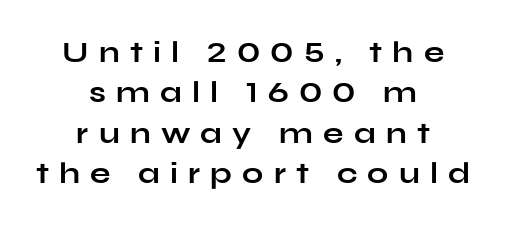
Q: Is the text bold? A: Yes.
Q: Is the text italic (slanted)? A: No, it is upright.
Q: Is the typeface a serif or a sans-serif typeface? A: Sans-serif.
Q: Is the text underlined? A: No.
Q: How is the paragraph aligned? A: Centered.
Q: Is the spacing between letters normal or unusually wide? A: Unusually wide.
Q: Is the spacing between lines tight, normal or loose? A: Normal.
Q: Width (condensed, normal, or wide)? A: Wide.
Q: Stroke contrast? A: Low.
Q: x-height? A: Medium.
Q: Monospaced? A: No.
